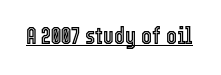
The image shows 23 px text type, upright; set normal letter spacing, underlined.
